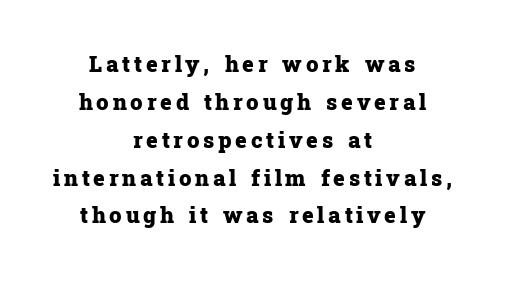
Q: Is the text bold? A: Yes.
Q: Is the text italic (slanted)? A: No, it is upright.
Q: Is the text underlined? A: No.
Q: How is the paragraph aligned? A: Centered.
